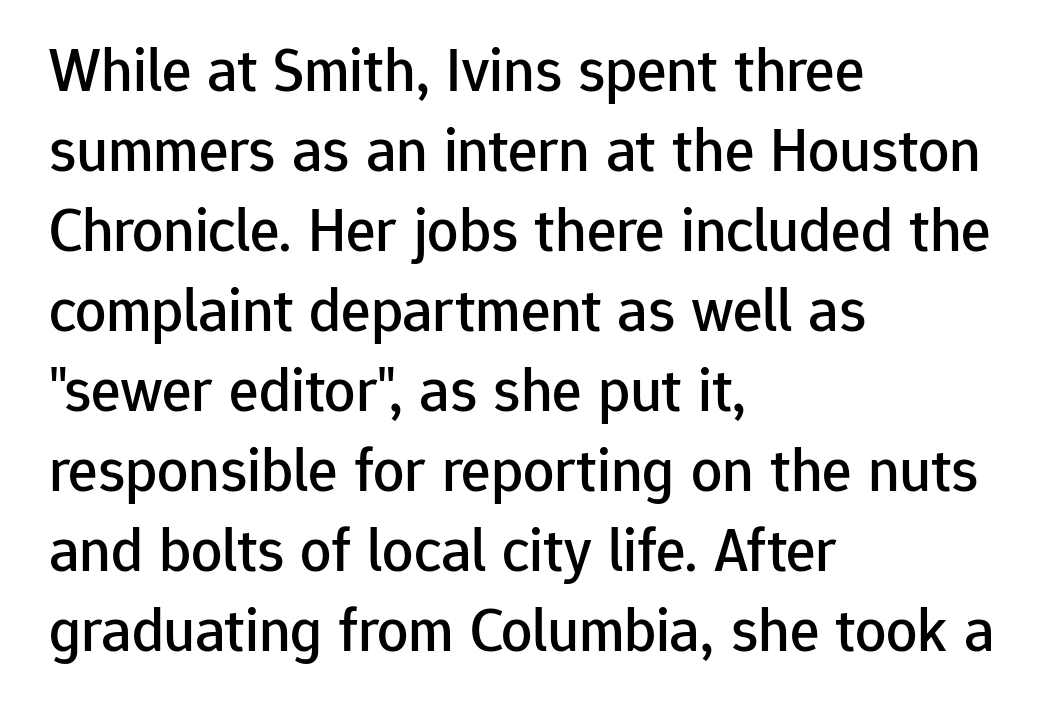
You could not count columns in this text — the font is proportionally spaced. Standard letterfit; no display-style spreading of the glyphs. Just letters on the line, the space beneath them empty. Reading down the block, your eye returns to a fixed left position each line.
